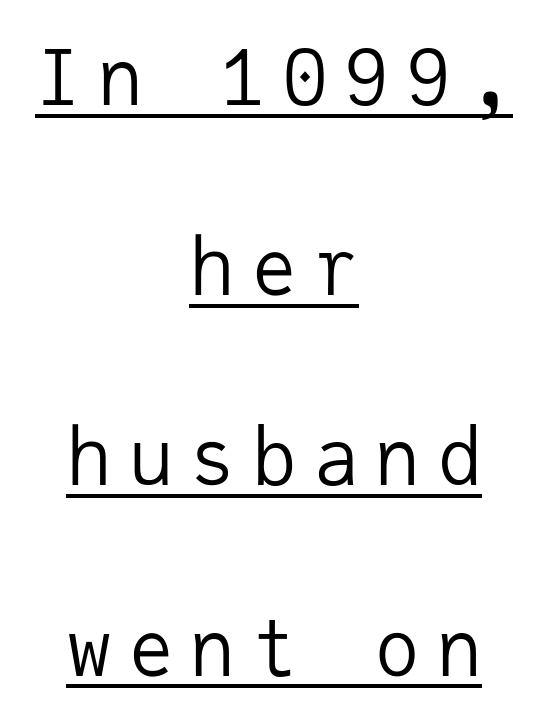
{"serif": "no", "italic": "no", "bold": "no", "weight": "regular", "width": "normal", "stroke_contrast": "low", "x_height": "medium", "monospaced": "yes", "underline": "yes", "align": "center", "line_spacing": "loose", "line_spacing_ratio": 2.47, "letter_spacing": "wide", "letter_spacing_em": 0.2, "glyph_px": 77}
